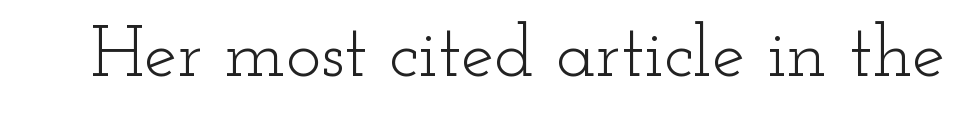
The rendering keeps characters at their native spacing. The characters display serif detailing at their extremities. Is this a heavy cut? Hardly; it is regular or lighter. Ordinary non-slanted type is in use.
